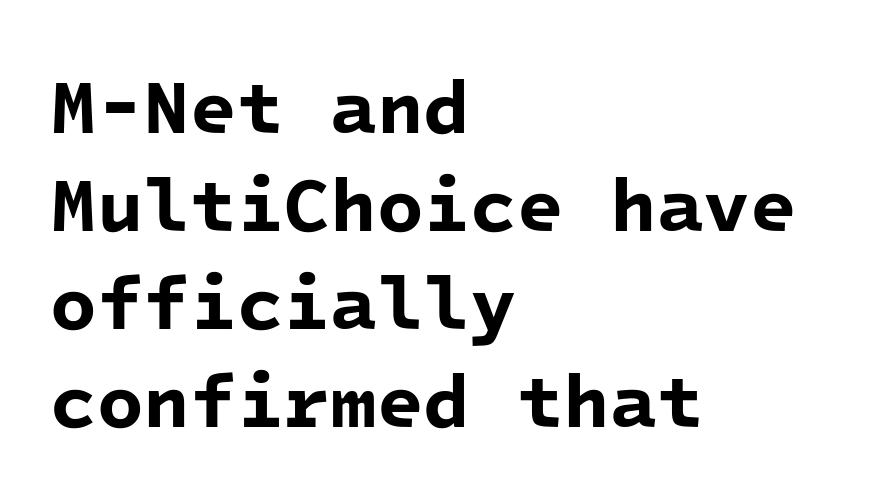
The text block is weighted toward the left margin, trailing off unevenly rightward. The passage shown stacks its lines at a standard gap. You could call the tracking neutral — neither tight nor loose. Is this a sans? Yes — the strokes have no serifs. As a designer I'd log this as weight 700, bold. The zone under the glyphs is completely vacant.
